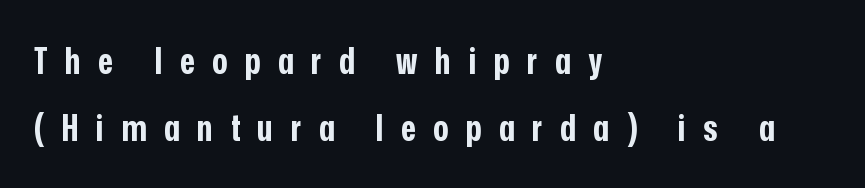
{"serif": "no", "italic": "no", "bold": "yes", "weight": "bold", "width": "condensed", "stroke_contrast": "low", "x_height": "medium", "monospaced": "no", "underline": "no", "align": "left", "line_spacing_ratio": 1.87, "letter_spacing": "wide", "letter_spacing_em": 0.49, "glyph_px": 36}
